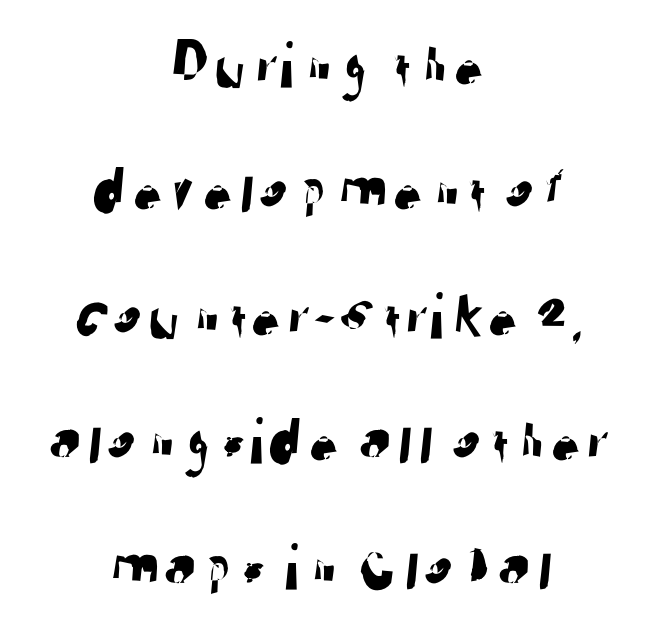
The face used here is a sans, in the tradition of grotesques and geometrics. The whitespace from short lines is split evenly between both sides. Proportional: the letters do not fall into vertical columns. These lines keep a tight, regular rhythm from letter to letter.
